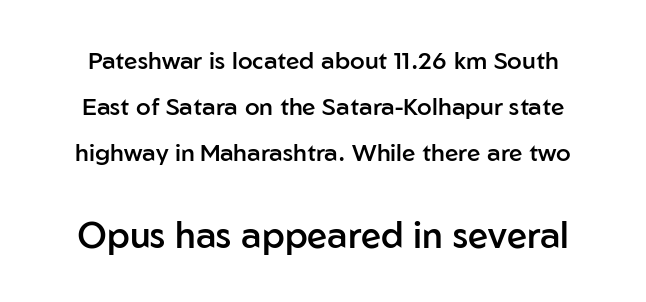
{"serif": "no", "italic": "no", "bold": "semi", "weight": "semibold", "width": "normal", "stroke_contrast": "low", "x_height": "medium", "monospaced": "no", "underline": "no", "line_spacing": "loose", "line_spacing_ratio": 1.92, "letter_spacing": "normal", "letter_spacing_em": 0.0, "larger_block": "second", "size_ratio": 1.5, "glyph_px": 36}
